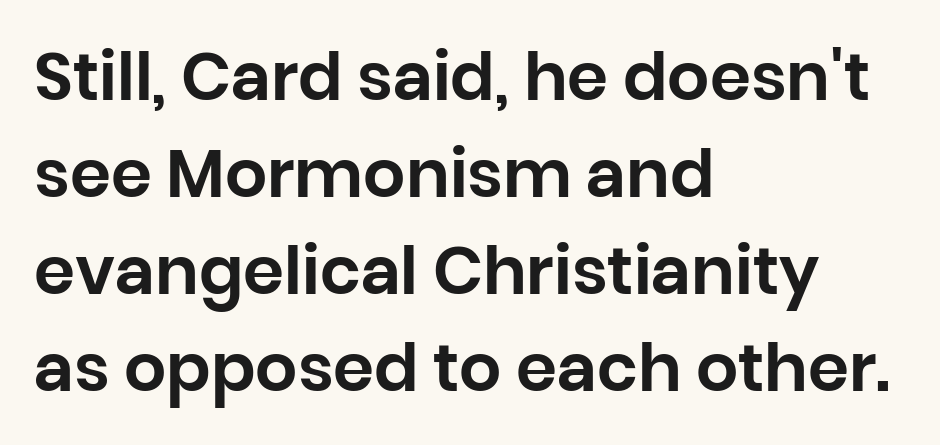
The image shows 66 px sans-serif type, upright; set left-aligned, normal line spacing (1.47x), normal letter spacing, not underlined; low stroke contrast and a large x-height.
